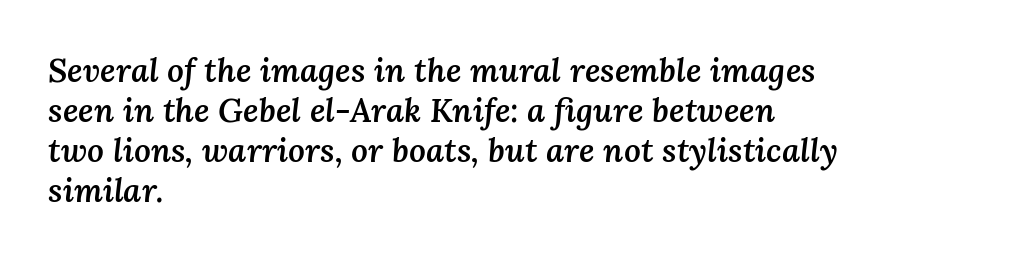
The image shows 33 px semibold type, italic (leaning right); set left-aligned, line spacing 1.21x, normal letter spacing, not underlined; medium stroke contrast and a medium x-height.
